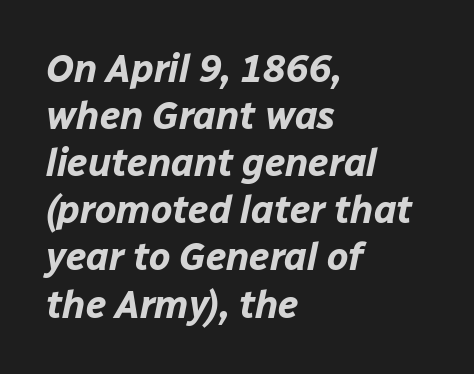
The image shows 38 px bold type, italic (leaning right); set left-aligned, line spacing 1.24x, normal letter spacing, not underlined; low stroke contrast and a medium x-height.
